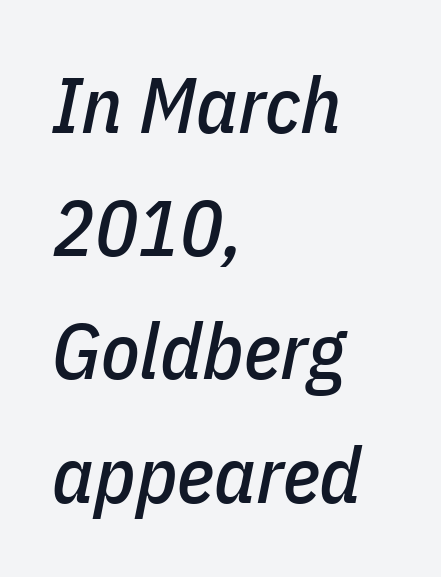
Q: Is the text italic (slanted)? A: Yes, it leans right by about 11 degrees.
Q: Is the text underlined? A: No.
Q: How is the paragraph aligned? A: Left-aligned.
Q: Is the spacing between letters normal or unusually wide? A: Normal.
Q: Is the spacing between lines tight, normal or loose? A: Normal.
Q: Width (condensed, normal, or wide)? A: Condensed.
Q: Stroke contrast? A: Low.
Q: x-height? A: Medium.
Q: Monospaced? A: No.
